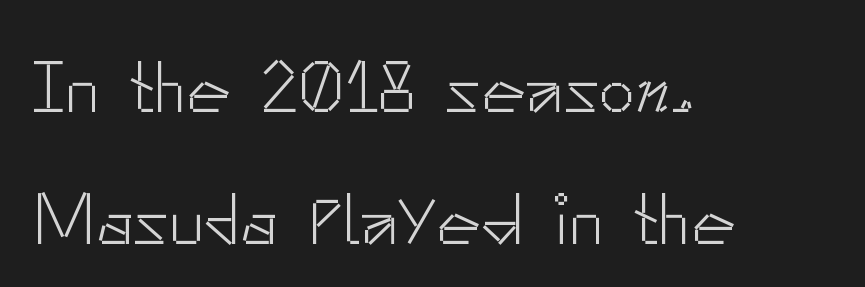
Q: Is the text bold? A: No.
Q: Is the text italic (slanted)? A: No, it is upright.
Q: Is the typeface a serif or a sans-serif typeface? A: Sans-serif.
Q: Is the text underlined? A: No.
Q: How is the paragraph aligned? A: Left-aligned.
Q: Is the spacing between letters normal or unusually wide? A: Normal.
Q: Width (condensed, normal, or wide)? A: Normal.
Q: Stroke contrast? A: Low.
Q: x-height? A: Small.
Q: Monospaced? A: No.
